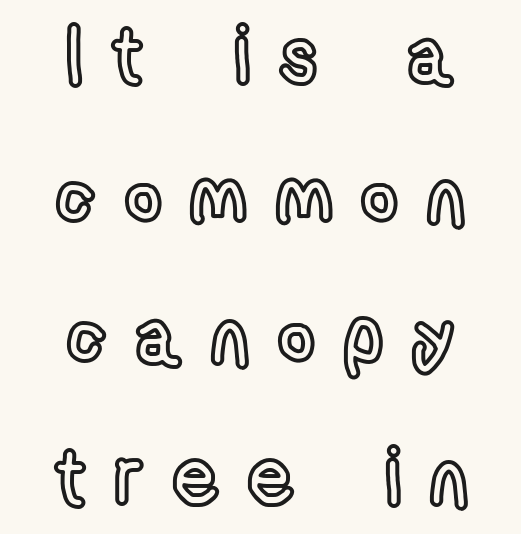
{"italic": "no", "width": "condensed", "x_height": "medium", "monospaced": "no", "underline": "no", "align": "center", "line_spacing_ratio": 1.78, "letter_spacing": "wide", "letter_spacing_em": 0.37, "glyph_px": 79}
